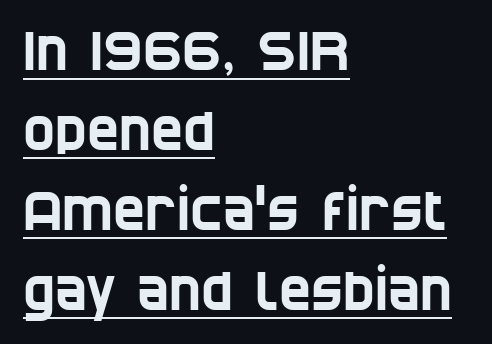
Nope, no serifs anywhere on these letters. Spacing between characters is what you'd get straight out of the box. Every word sits above its own underline. One glance says typical: line gaps are just what's usual.
